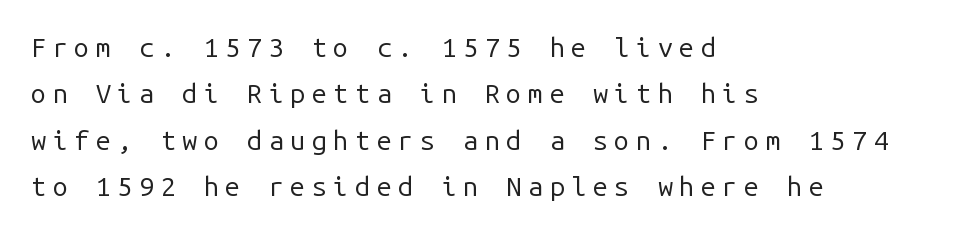
The image shows 27 px text type, upright; set left-aligned, line spacing 1.72x, unusually wide letter spacing (+0.24 em), not underlined.
